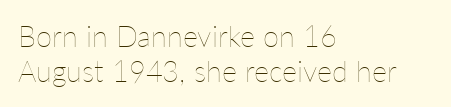
The passage shown is typed in a proportional face where columns would drift. Designer's note — italics off, roman on. The compositor pushed each line to the left boundary. Glance below the letters and you will spot only blank space. Here the glyphs are tracked normally, forming tight word shapes. The face looks like a standard text weight, possibly lighter.
